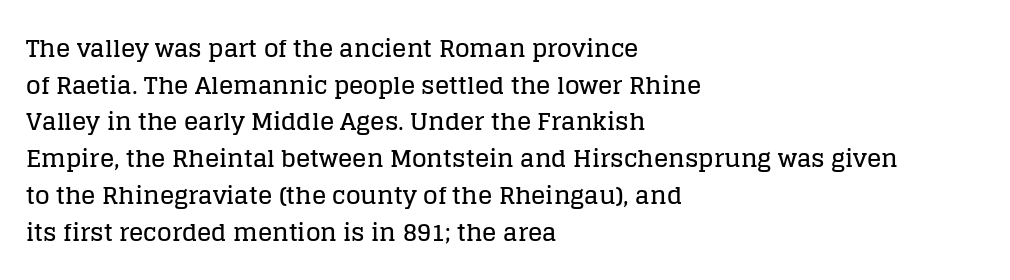
Unlike italic type, these characters show no tilt at all. Glyph-to-glyph distance matches everyday printed text. The line-height multiplier appears to be the usual default. The rag falls on the right side of this text block.
